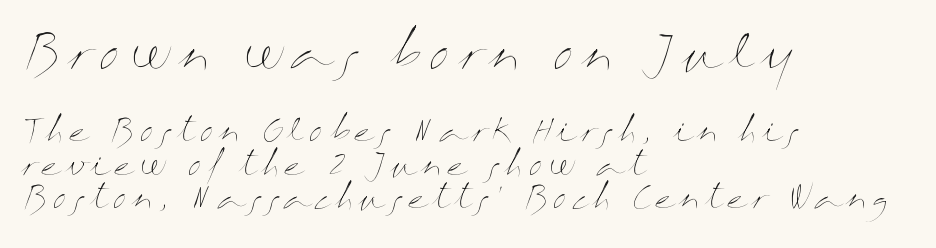
Q: Is the text bold? A: No.
Q: Is the text italic (slanted)? A: Yes.
Q: Is the text underlined? A: No.
Q: How is the paragraph aligned? A: Left-aligned.
Q: Is the spacing between lines tight, normal or loose? A: Tight.
Q: Which block of text is set in a larger size, the first (top) or the second (bottom)? A: The first (top) one.
Q: Width (condensed, normal, or wide)? A: Wide.
Q: Stroke contrast? A: Medium.
Q: x-height? A: Medium.
Q: Monospaced? A: No.
